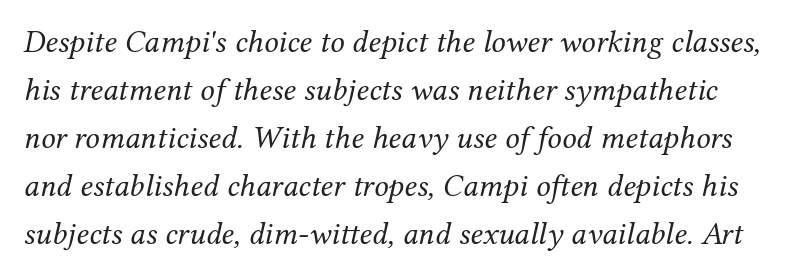
Is this a fixed-width face? No — the glyphs have proportional, varying widths. Unmarked baselines from the first word to the last. The passage shown is not bold in any degree. Classification — serif. The line texture is even and compact thanks to regular tracking. Summary of vertical rhythm: regular, with standard interline spacing.
